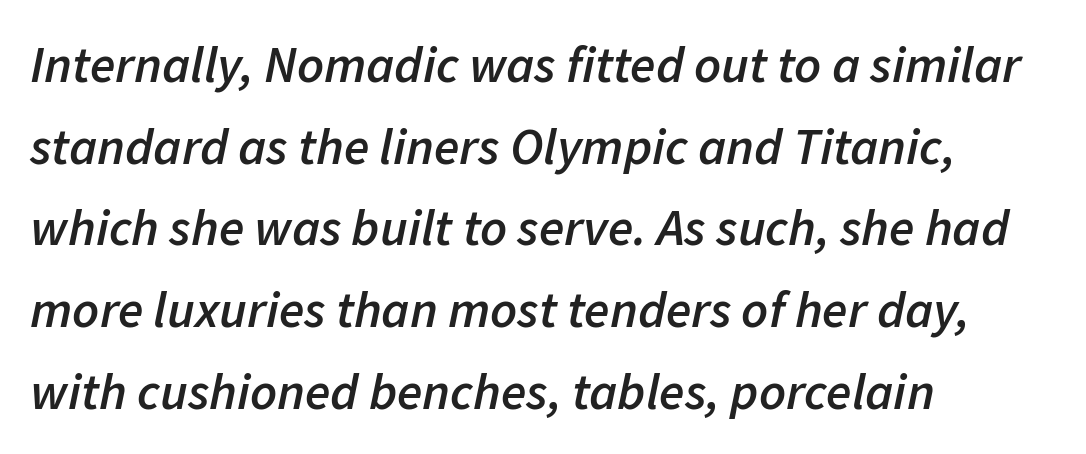
Here the designer chose a conventional face with non-uniform glyph widths. In terms of letterspacing, this is plain default setting. This block has exactly the height ordinary leading produces. The font is running at a semibold setting, under full bold. Plain, unruled lines of type.
